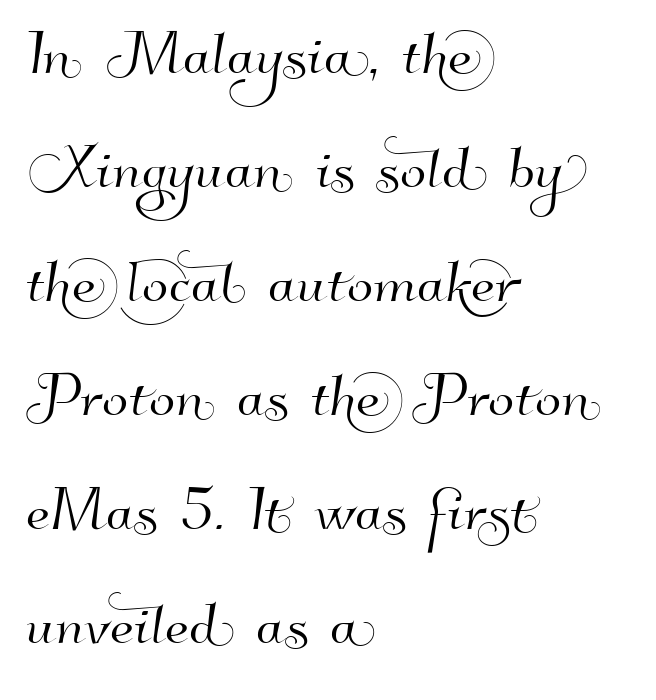
{"serif": "no", "width": "normal", "stroke_contrast": "high", "x_height": "small", "monospaced": "no", "underline": "no", "align": "left", "line_spacing": "normal", "line_spacing_ratio": 1.48, "letter_spacing": "normal", "letter_spacing_em": 0.0, "glyph_px": 77}
